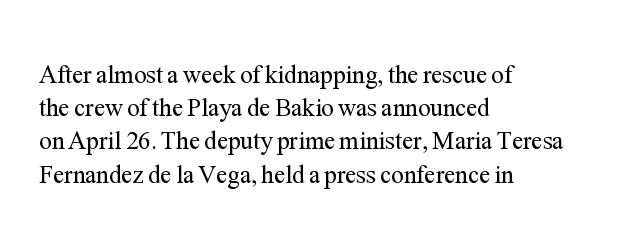
{"italic": "no", "bold": "no", "underline": "no", "align": "left", "line_spacing": "normal", "line_spacing_ratio": 1.33, "letter_spacing": "normal", "letter_spacing_em": 0.0, "glyph_px": 25}
